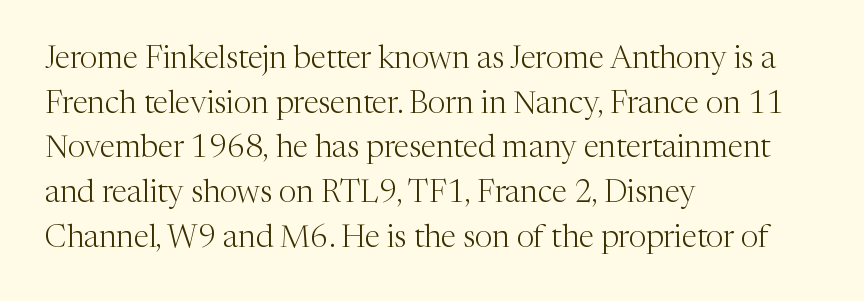
{"serif": "yes", "italic": "no", "bold": "no", "weight": "light", "width": "normal", "stroke_contrast": "medium", "x_height": "medium", "monospaced": "no", "underline": "no", "align": "left", "line_spacing": "normal", "line_spacing_ratio": 1.44, "letter_spacing": "normal", "letter_spacing_em": 0.0, "glyph_px": 31}
